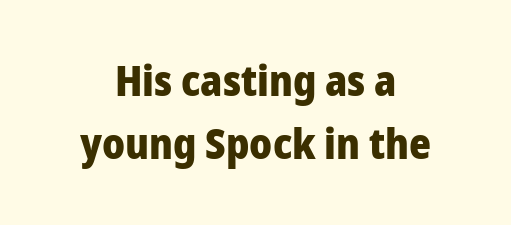
The line texture is even and compact thanks to regular tracking. Spacing verdict: proportional, widths tailored to each character. Horizontally, the lines are justified to the midpoint only. Baseline-to-baseline distance is the conventional proportion of letter height. The baseline area is clear.
